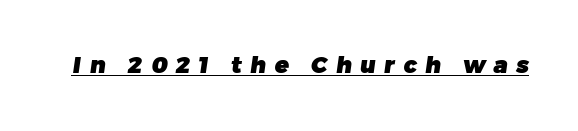
{"bold": "yes", "underline": "yes", "letter_spacing": "wide", "letter_spacing_em": 0.38, "glyph_px": 23}
